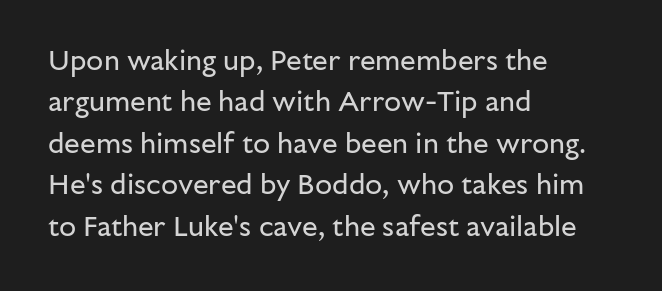
A student would call this left alignment; a typographer would say flush left, rag right. Students, observe: this is what conventionally led text looks like. These lines keep a tight, regular rhythm from letter to letter. No heavy texture on the line: the type isn't bold. Beneath every word, the page is bare. This rendering employs a face without finishing strokes, i.e., a sans-serif.
